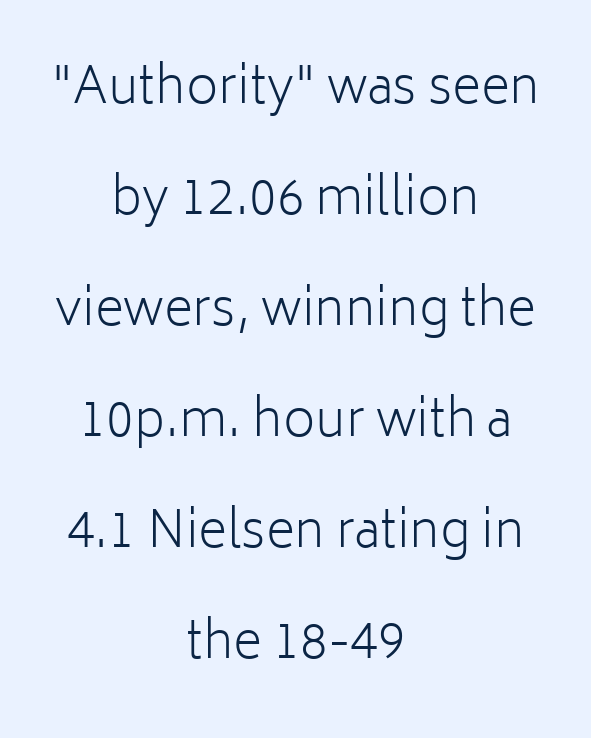
Q: Is the text bold? A: No.
Q: Is the text italic (slanted)? A: No, it is upright.
Q: Is the typeface a serif or a sans-serif typeface? A: Sans-serif.
Q: Is the text underlined? A: No.
Q: How is the paragraph aligned? A: Centered.
Q: Is the spacing between letters normal or unusually wide? A: Normal.
Q: Is the spacing between lines tight, normal or loose? A: Loose.
Q: Width (condensed, normal, or wide)? A: Normal.
Q: Stroke contrast? A: Low.
Q: x-height? A: Medium.
Q: Monospaced? A: No.
